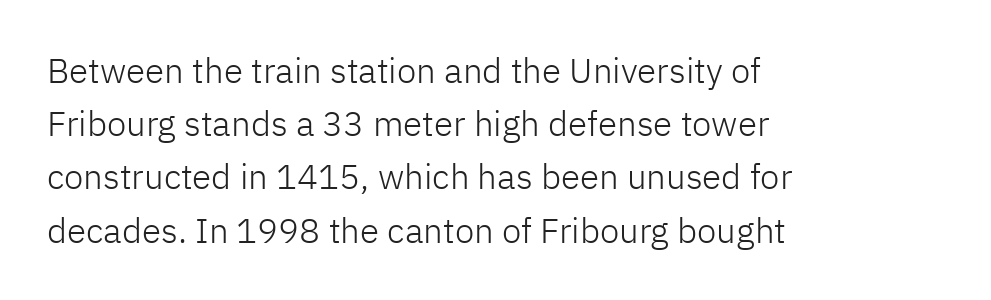
Q: Is the text bold? A: No.
Q: Is the text italic (slanted)? A: No, it is upright.
Q: Is the typeface a serif or a sans-serif typeface? A: Sans-serif.
Q: Is the text underlined? A: No.
Q: How is the paragraph aligned? A: Left-aligned.
Q: Is the spacing between letters normal or unusually wide? A: Normal.
Q: Is the spacing between lines tight, normal or loose? A: Normal.
Q: Width (condensed, normal, or wide)? A: Normal.
Q: Stroke contrast? A: Low.
Q: x-height? A: Medium.
Q: Monospaced? A: No.
